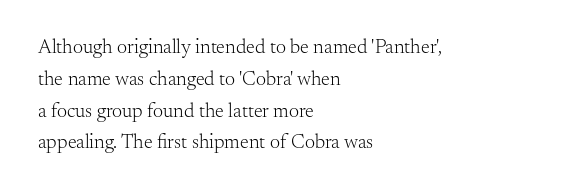
This is not heavy type; no bold has been used. Tracking here is standard; glyphs follow each other at the usual distance. Horizontal bands of white between lines are of average thickness. Underlining? Definitely not there. A student would call this left alignment; a typographer would say flush left, rag right.
